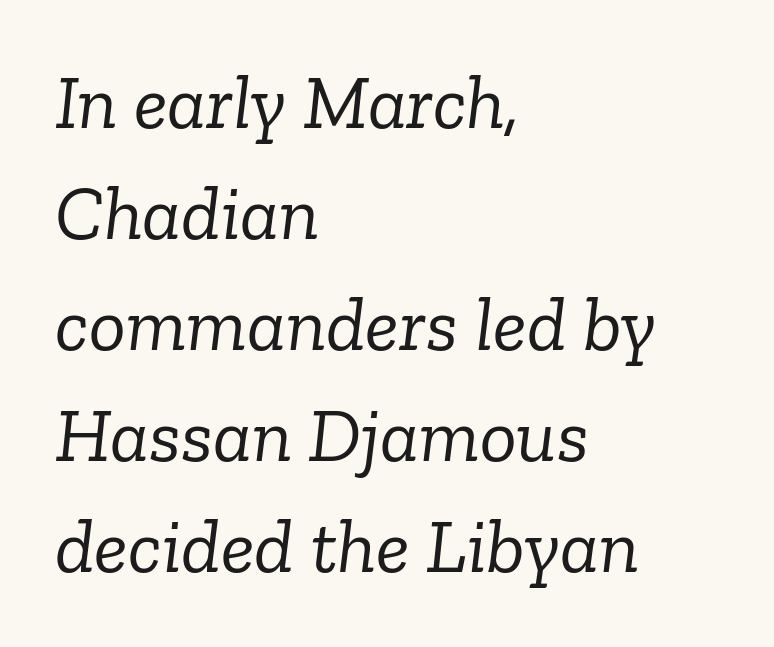
{"serif": "yes", "italic": "yes", "lean": "right", "slant_degrees": 6, "bold": "no", "weight": "light", "width": "normal", "stroke_contrast": "low", "x_height": "medium", "monospaced": "no", "underline": "no", "align": "left", "line_spacing": "normal", "line_spacing_ratio": 1.44, "letter_spacing": "normal", "letter_spacing_em": 0.0, "glyph_px": 77}
